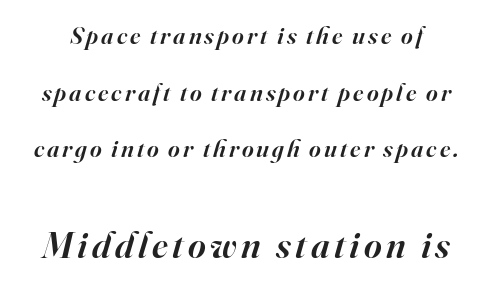
Note the varied advance widths — an 'i' is clearly narrower than an 'm'. The following chunk of copy outweighs the initial chunk in type size. A serif font was chosen for this passage. The glyphs are unaccompanied by any horizontal stroke below them. Airy leading. Italic? Definitely — the glyphs are oblique.
